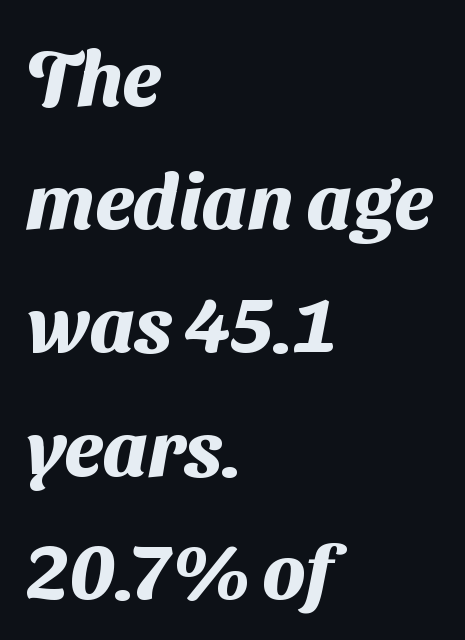
Weight check: bold — yes, fully. This sample is left-justified, so line endings fall wherever the words run out. Here the designer chose a conventional face with non-uniform glyph widths. Normally led — the rows are evenly, conventionally spaced. Check under the words: just untouched page. Type style note: lacks serifs.
